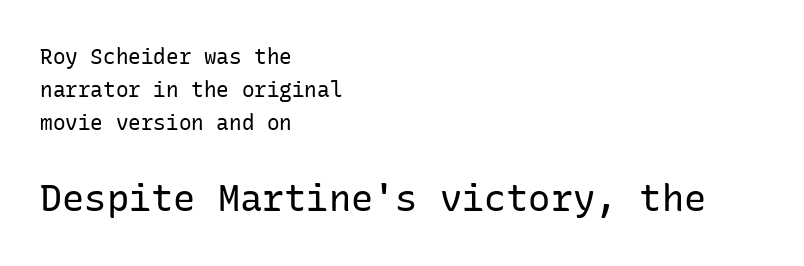
The image shows 37 px regular-weight sans-serif type, upright; set left-aligned, normal line spacing (1.58x), normal letter spacing, not underlined; the second (bottom) block is 1.76x larger; low stroke contrast and a medium x-height.
